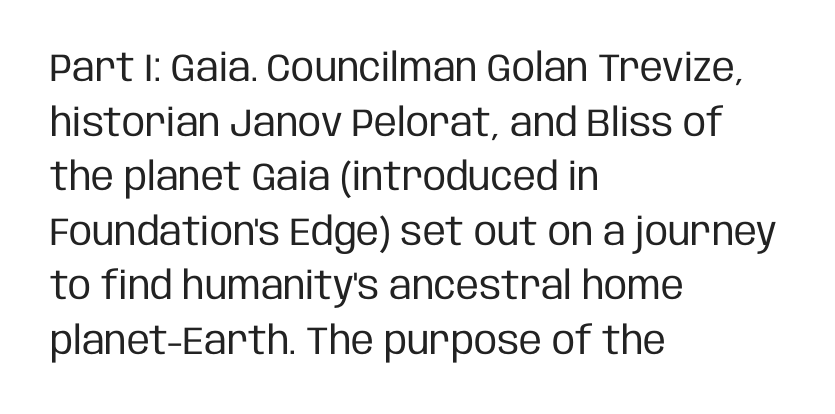
Vertically, the passage feels balanced, rows spaced as you'd expect. Stroke terminals: plain, sans-serif. Proportional: the letters do not fall into vertical columns. In terms of letterspacing, this is plain default setting.
